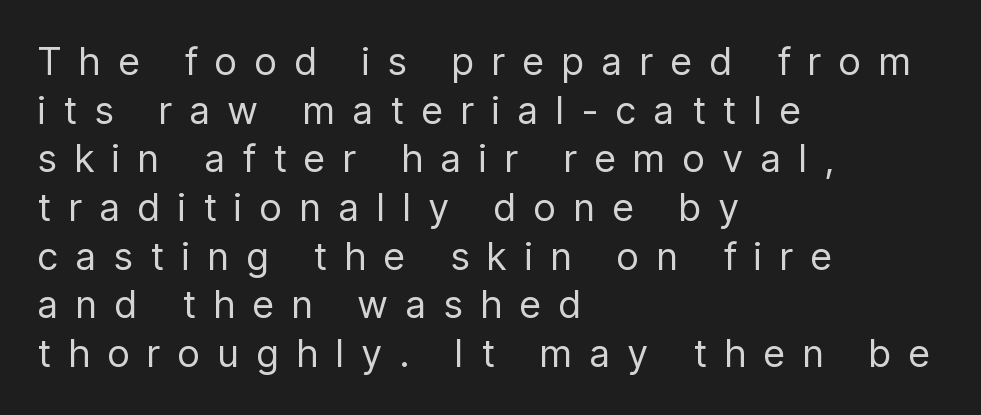
Character widths vary here, with narrow letters taking less room than wide ones. Unbolded letterforms with no extra heft. In terms of leading, this rendering sits right in the middle. If you drew a line through each stem, it would be perfectly vertical. What kind of face is this? One without serifs — a sans.
